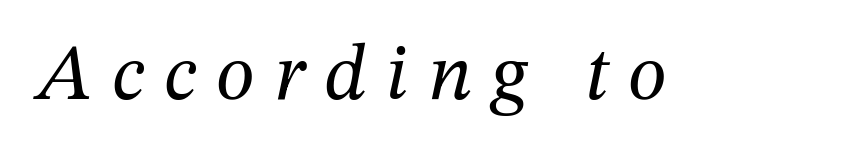
{"serif": "yes", "italic": "yes", "lean": "right", "slant_degrees": 12, "bold": "no", "weight": "regular", "width": "normal", "stroke_contrast": "medium", "x_height": "medium", "monospaced": "no", "underline": "no", "letter_spacing": "wide", "letter_spacing_em": 0.25, "glyph_px": 79}
